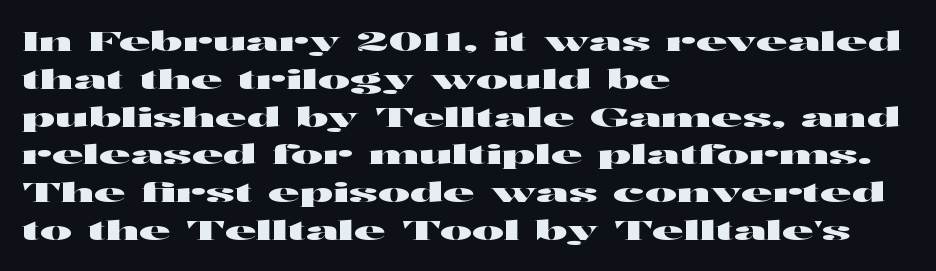
The ragged edge is on the right, which tells us the setting is flush left. Underline: absent. Does the leading feel generous? No, just average. The type is set solid horizontally, with unmodified tracking.
